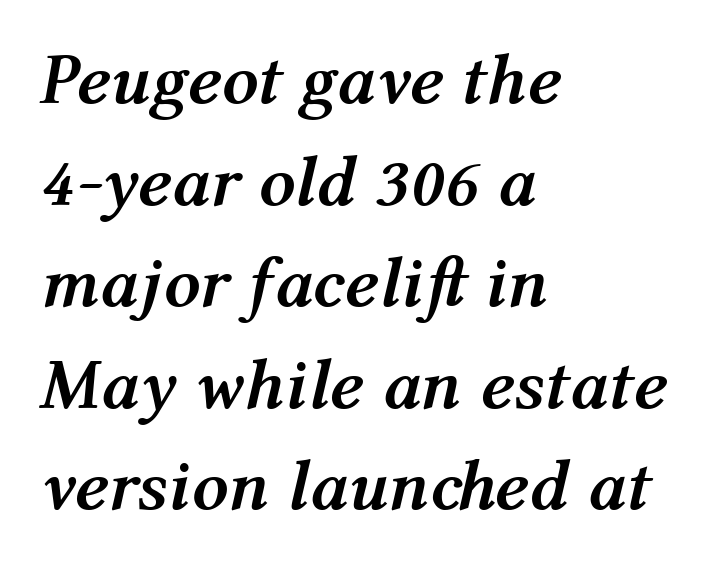
The text block is weighted toward the left margin, trailing off unevenly rightward. Strokes here are thick enough to call this a true bold. The line texture is even and compact thanks to regular tracking. Varying glyph widths throughout — classic text-font behaviour. The lettering tilts uniformly, giving the passage an italic look.
